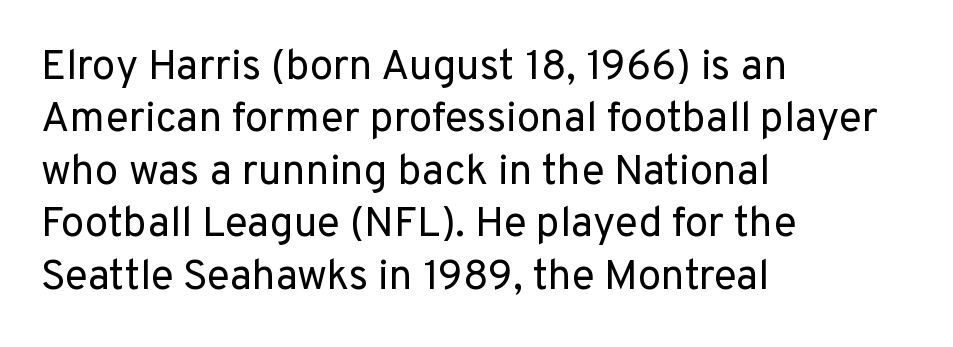
The image shows 42 px regular-weight sans-serif type, upright; set left-aligned, normal line spacing (1.25x), normal letter spacing, not underlined; low stroke contrast and a medium x-height.
